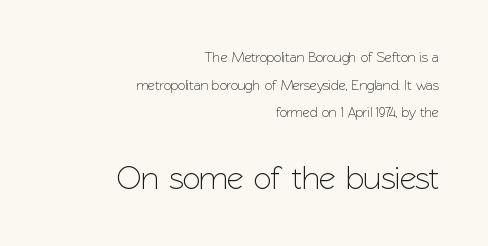
The image shows 33 px sans-serif type, upright; set right-aligned, loose line spacing (1.98x), normal letter spacing, not underlined; the second (bottom) block is 2.36x larger; low stroke contrast and a medium x-height.
